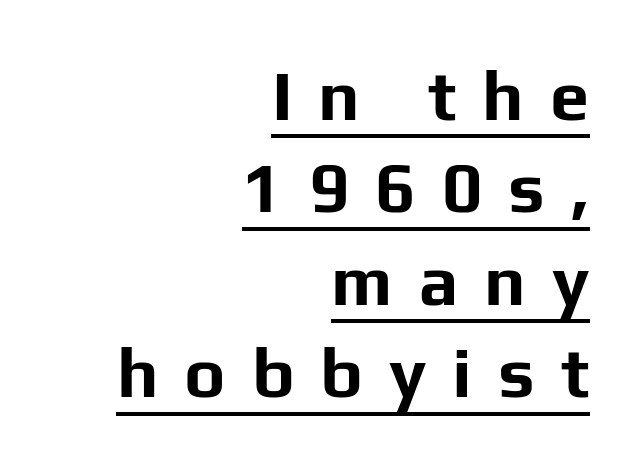
The axis of the letterforms is exactly vertical. Visually the block forms a straight wall on the right and a jagged coastline on the left. Display-style spreading of the glyphs; the letterfit is very open. Students, this is bold: see how much ink each stroke carries. Are there feet on the stems? There aren't — it's a sans. Regular leading.
